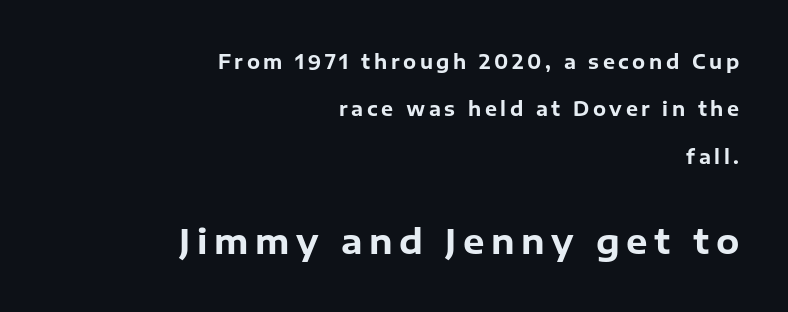
Q: Is the text bold? A: Yes.
Q: Is the text italic (slanted)? A: No, it is upright.
Q: Is the typeface a serif or a sans-serif typeface? A: Sans-serif.
Q: Is the text underlined? A: No.
Q: How is the paragraph aligned? A: Right-aligned.
Q: Is the spacing between lines tight, normal or loose? A: Loose.
Q: Which block of text is set in a larger size, the first (top) or the second (bottom)? A: The second (bottom) one.
Q: Width (condensed, normal, or wide)? A: Normal.
Q: Stroke contrast? A: Low.
Q: x-height? A: Medium.
Q: Monospaced? A: No.
